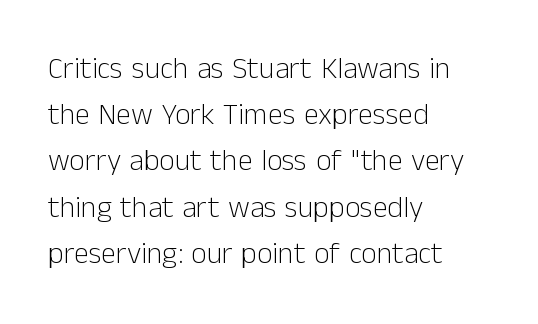
The image shows 30 px light sans-serif type, upright; set left-aligned, normal line spacing (1.54x), normal letter spacing, not underlined; low stroke contrast and a medium x-height.
